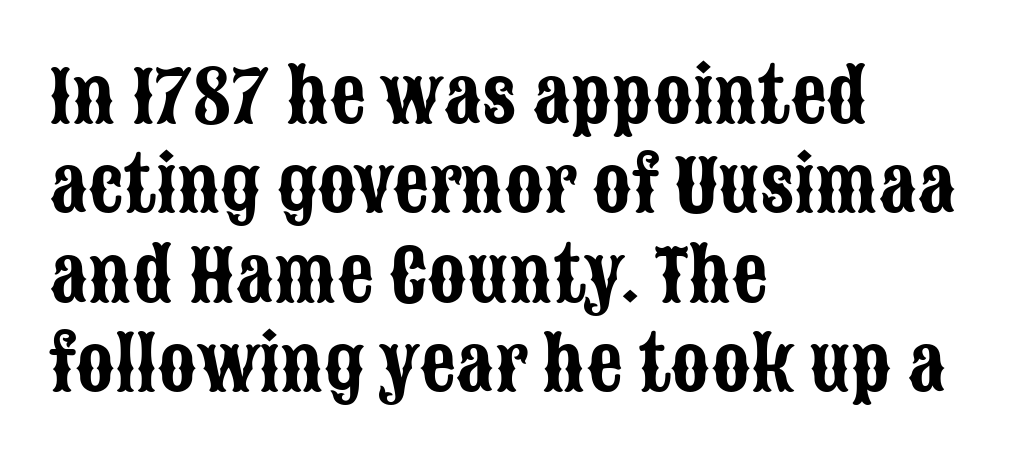
Think of a printed novel: that variable character pitch is what you see here. The space directly below the letters is spotless. The ragged edge is on the right, which tells us the setting is flush left. Whoever set this chose a conventional vertical rhythm.
